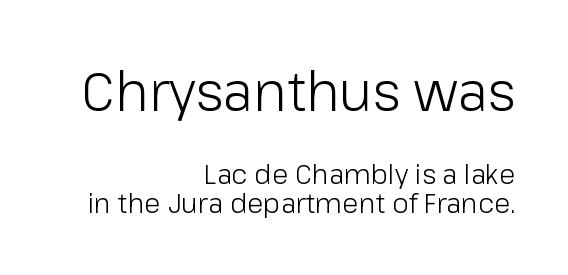
Compared with a flush-left layout, this one pins lines to the opposite, right side. Glance below the letters and you will spot only blank space. Letter spacing: default. Two sizes are in play, and the larger belongs to the first block.
